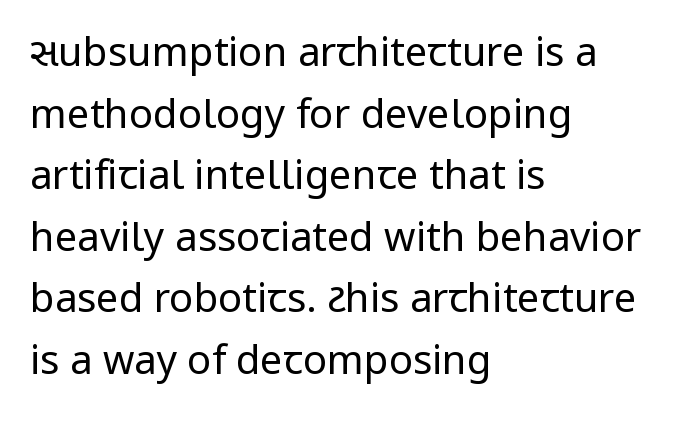
Proportional: the letters do not fall into vertical columns. A student would call this left alignment; a typographer would say flush left, rag right. Stroke terminals: plain, sans-serif. Spacing between characters is what you'd get straight out of the box. These lines sit exactly where default settings would place them. A roman cut, with each character standing at attention.
